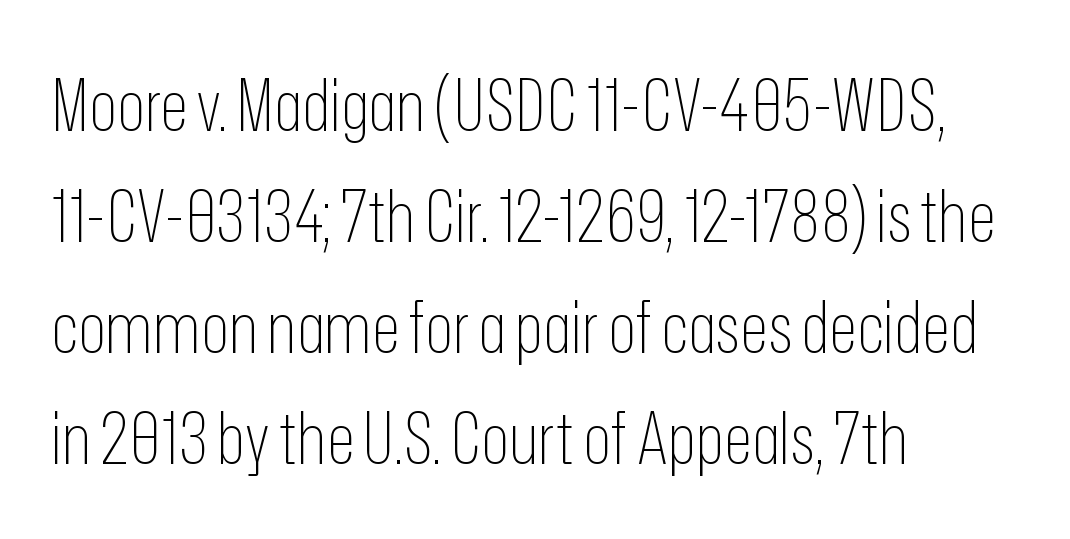
Q: Is the text bold? A: No.
Q: Is the text italic (slanted)? A: No, it is upright.
Q: Is the typeface a serif or a sans-serif typeface? A: Sans-serif.
Q: Is the text underlined? A: No.
Q: How is the paragraph aligned? A: Left-aligned.
Q: Is the spacing between letters normal or unusually wide? A: Normal.
Q: Is the spacing between lines tight, normal or loose? A: Normal.
Q: Width (condensed, normal, or wide)? A: Condensed.
Q: Stroke contrast? A: Low.
Q: x-height? A: Medium.
Q: Monospaced? A: No.
